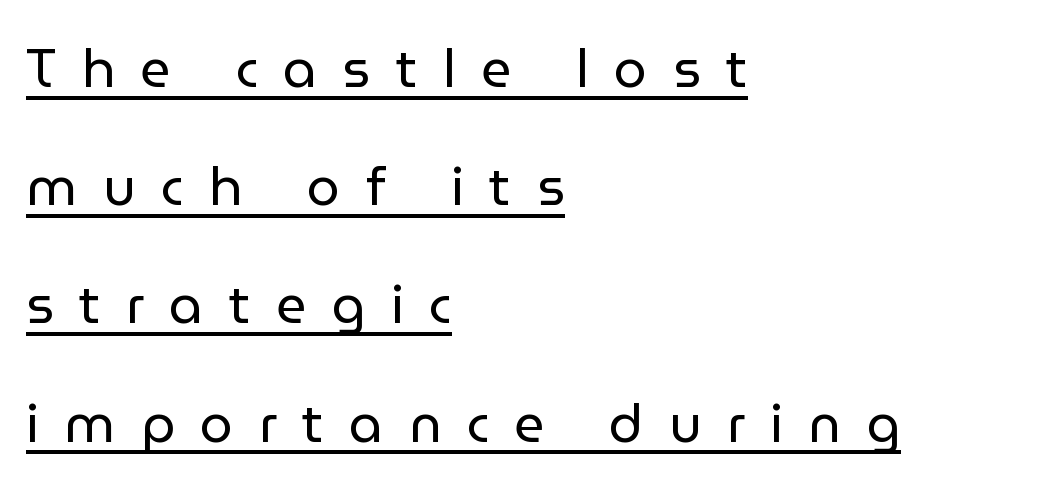
{"serif": "no", "italic": "no", "bold": "no", "weight": "regular", "width": "normal", "stroke_contrast": "low", "x_height": "medium", "monospaced": "no", "underline": "yes", "align": "left", "line_spacing": "loose", "line_spacing_ratio": 2.23, "letter_spacing": "wide", "letter_spacing_em": 0.48, "glyph_px": 53}
